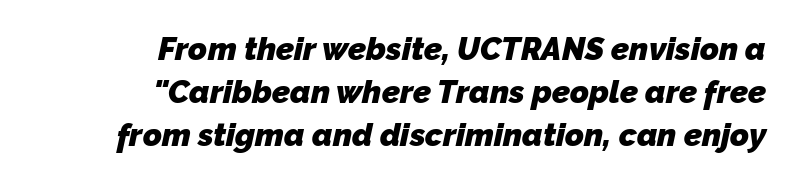
The image shows 32 px heavy sans-serif type; set right-aligned, normal line spacing (1.34x), normal letter spacing, not underlined; low stroke contrast and a medium x-height.
